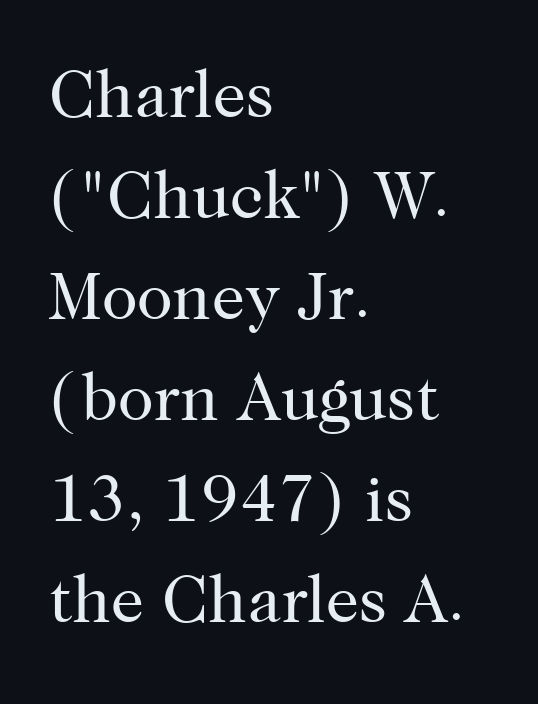
Q: Is the text bold? A: No.
Q: Is the text italic (slanted)? A: No, it is upright.
Q: Is the typeface a serif or a sans-serif typeface? A: Serif.
Q: Is the text underlined? A: No.
Q: How is the paragraph aligned? A: Left-aligned.
Q: Is the spacing between letters normal or unusually wide? A: Normal.
Q: Is the spacing between lines tight, normal or loose? A: Normal.
Q: Width (condensed, normal, or wide)? A: Normal.
Q: Stroke contrast? A: High.
Q: x-height? A: Medium.
Q: Monospaced? A: No.
